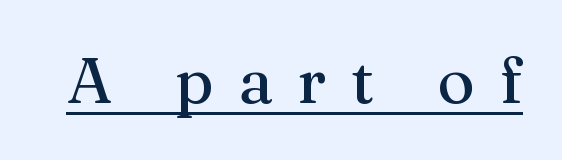
The image shows 64 px serif type, upright; set unusually wide letter spacing (+0.38 em), underlined; medium stroke contrast and a medium x-height.
